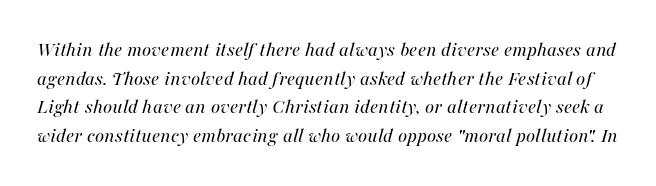
Q: Is the text bold? A: No.
Q: Is the text italic (slanted)? A: Yes, it leans right by about 16 degrees.
Q: Is the text underlined? A: No.
Q: Is the spacing between letters normal or unusually wide? A: Normal.
Q: Is the spacing between lines tight, normal or loose? A: Normal.
